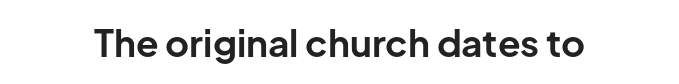
A typesetter would call this zero additional tracking. The zone under the glyphs is completely vacant. The designer went with a sans here, leaving each stem footless. Here the designer chose a conventional face with non-uniform glyph widths. Do the letters lean? They stand straight.
